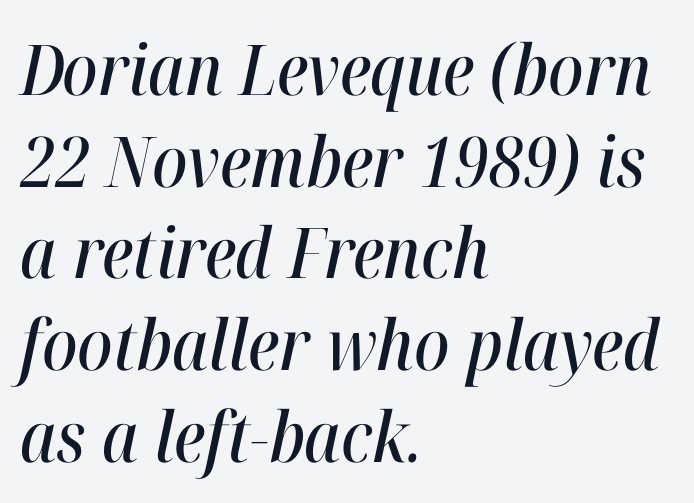
{"italic": "yes", "lean": "right", "slant_degrees": 12, "width": "condensed", "stroke_contrast": "high", "x_height": "medium", "monospaced": "no", "underline": "no", "align": "left", "line_spacing": "normal", "line_spacing_ratio": 1.31, "letter_spacing": "normal", "letter_spacing_em": 0.0, "glyph_px": 70}
